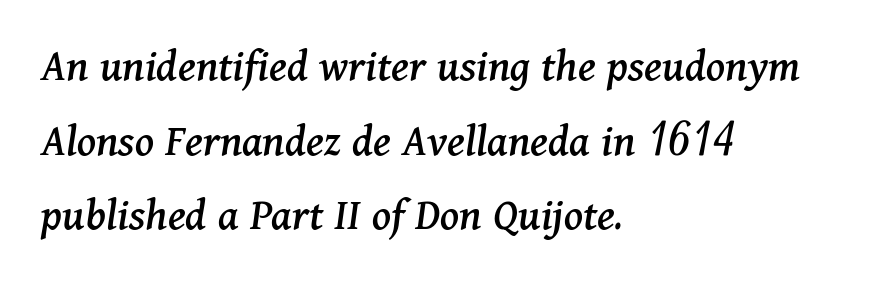
Q: Is the text italic (slanted)? A: Yes, it leans right by about 11 degrees.
Q: Is the typeface a serif or a sans-serif typeface? A: Serif.
Q: Is the text underlined? A: No.
Q: How is the paragraph aligned? A: Left-aligned.
Q: Is the spacing between letters normal or unusually wide? A: Normal.
Q: Is the spacing between lines tight, normal or loose? A: Normal.
Q: Width (condensed, normal, or wide)? A: Normal.
Q: Stroke contrast? A: Medium.
Q: x-height? A: Medium.
Q: Monospaced? A: No.
